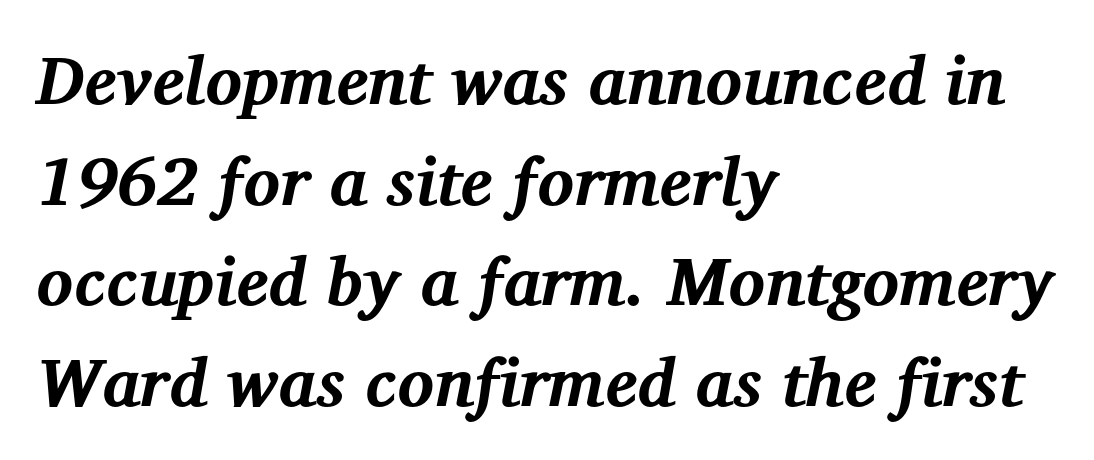
The rendering anchors every line to the left-hand side. A typesetter would call this proportional, since set widths differ per character. The words here are not underlined. How would I describe the line gaps? Plain and ordinary. The face used here has a pronounced slope to its letters. Yep, those are serifs on the letters.
